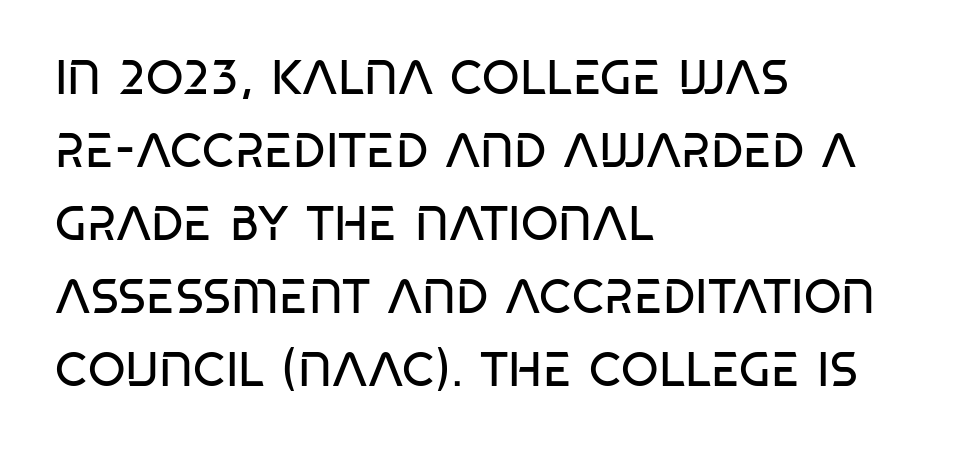
The image shows 48 px regular-weight, condensed sans-serif type; set left-aligned, normal line spacing (1.52x), normal letter spacing, not underlined; low stroke contrast and a large x-height.
